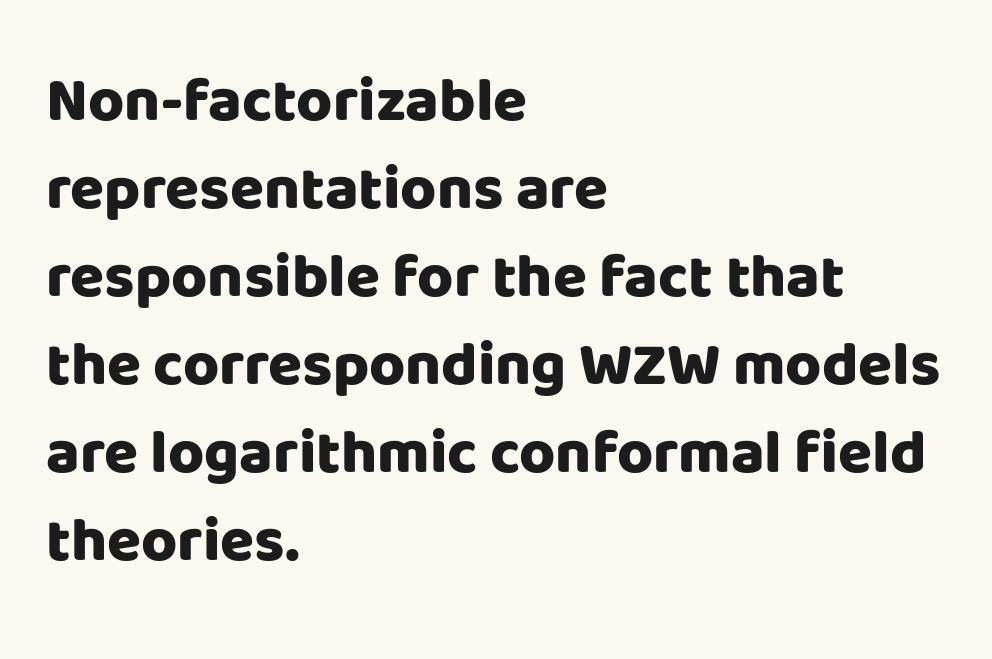
{"serif": "no", "italic": "no", "bold": "yes", "weight": "heavy", "width": "normal", "stroke_contrast": "low", "x_height": "large", "monospaced": "no", "underline": "no", "align": "left", "line_spacing": "normal", "line_spacing_ratio": 1.42, "letter_spacing": "normal", "letter_spacing_em": 0.0, "glyph_px": 62}
